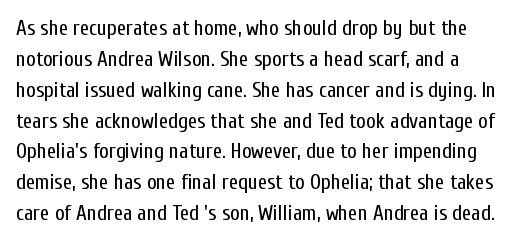
Q: Is the text bold? A: No.
Q: Is the text italic (slanted)? A: No, it is upright.
Q: Is the text underlined? A: No.
Q: Is the spacing between letters normal or unusually wide? A: Normal.
Q: Is the spacing between lines tight, normal or loose? A: Normal.
